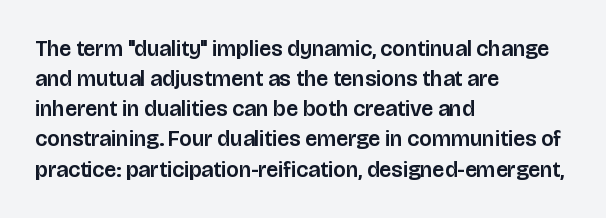
Q: Is the text italic (slanted)? A: No, it is upright.
Q: Is the text underlined? A: No.
Q: How is the paragraph aligned? A: Left-aligned.
Q: Is the spacing between letters normal or unusually wide? A: Normal.
Q: Is the spacing between lines tight, normal or loose? A: Normal.
